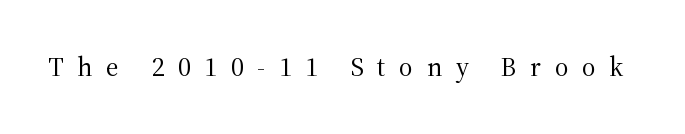
{"italic": "no", "bold": "no", "underline": "no", "letter_spacing": "wide", "letter_spacing_em": 0.5, "glyph_px": 27}
